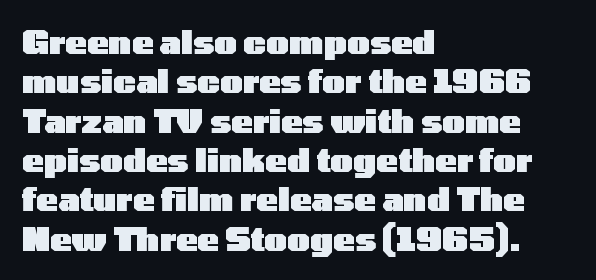
{"serif": "no", "italic": "no", "bold": "yes", "weight": "heavy", "width": "wide", "stroke_contrast": "low", "x_height": "medium", "monospaced": "no", "underline": "no", "align": "left", "line_spacing_ratio": 1.23, "letter_spacing": "normal", "letter_spacing_em": 0.0, "glyph_px": 32}
